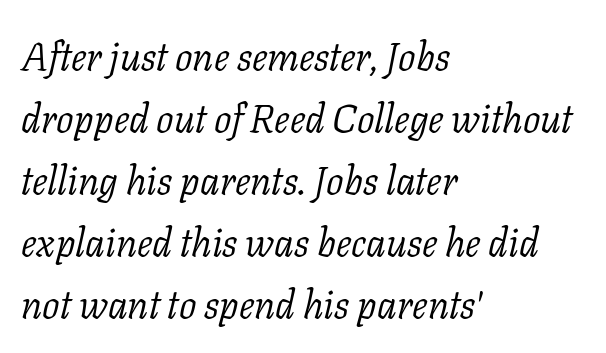
The image shows 39 px light serif type, italic (leaning right); set left-aligned, normal line spacing (1.59x), normal letter spacing, not underlined; low stroke contrast and a medium x-height.
